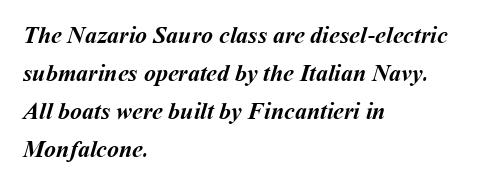
The image shows 24 px bold type; set left-aligned, normal line spacing (1.59x), normal letter spacing, not underlined.
